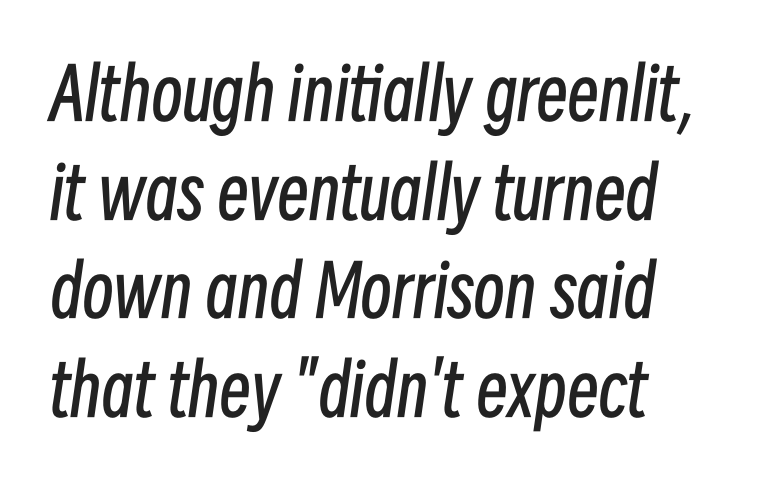
The image shows 71 px regular-weight, condensed type, italic (leaning right); set normal line spacing (1.39x), normal letter spacing, not underlined; low stroke contrast and a medium x-height.
